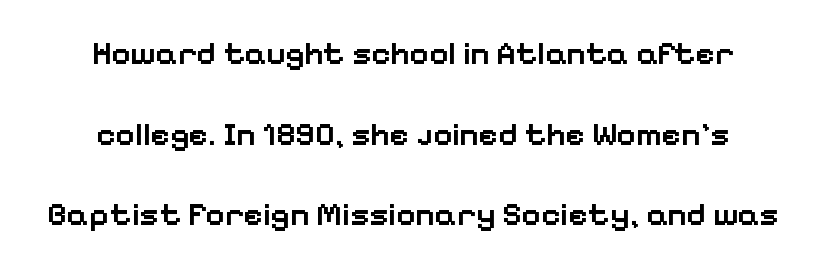
The image shows 33 px semibold sans-serif type, upright; set centered, loose line spacing (2.44x), normal letter spacing, not underlined; low stroke contrast and a medium x-height.
